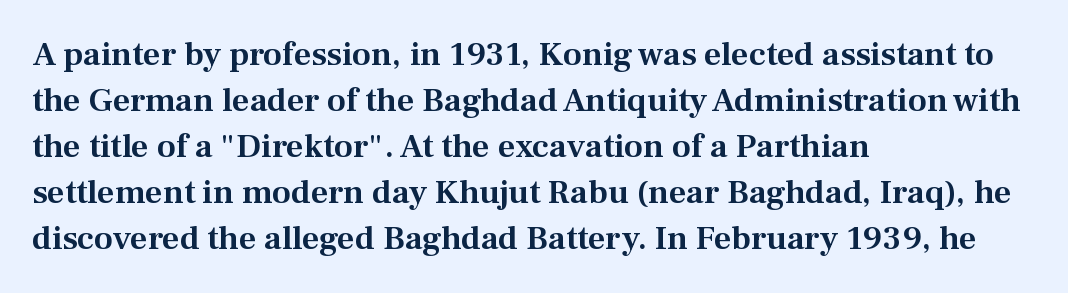
Students, observe: this is what conventionally led text looks like. Are there feet on the stems? There are — it's a serif. Horizontal alignment here is leftward, the default for most running prose. Words float on clear page, feet unadorned.
